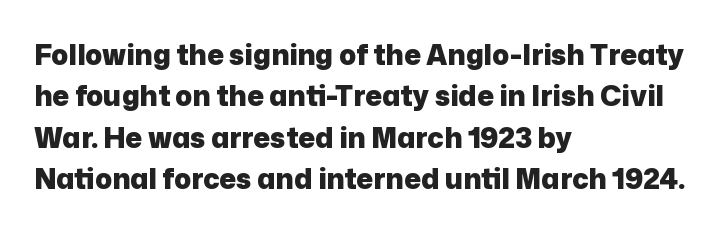
Each row of text sits above clean, open space. Alignment: flush left. Reading down the column, the eye jumps a familiar distance to each next line. Weight check: bold — yes, fully. Typographically, this falls in the sans-serif category.
